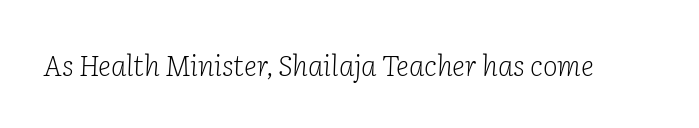
Q: Is the text bold? A: No.
Q: Is the text italic (slanted)? A: Yes, it leans right by about 2 degrees.
Q: Is the typeface a serif or a sans-serif typeface? A: Serif.
Q: Is the text underlined? A: No.
Q: Is the spacing between letters normal or unusually wide? A: Normal.
Q: Width (condensed, normal, or wide)? A: Normal.
Q: Stroke contrast? A: Low.
Q: x-height? A: Medium.
Q: Monospaced? A: No.
